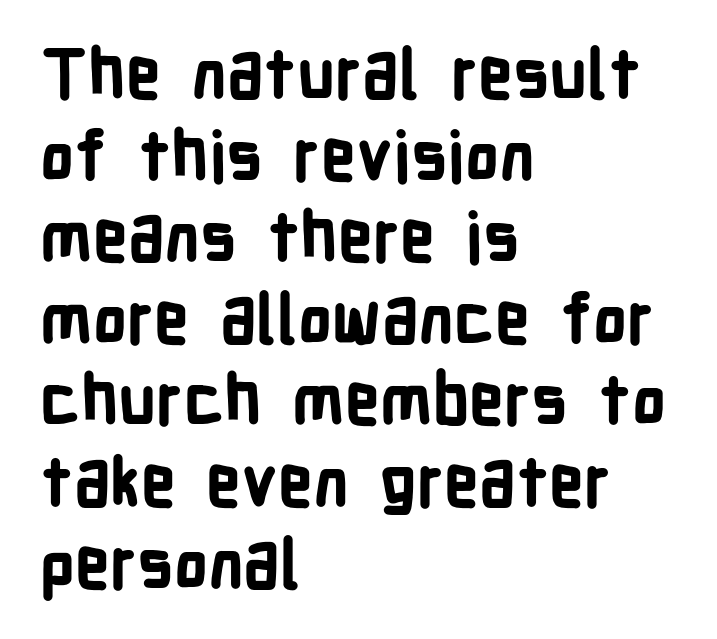
Note the varied advance widths — an 'i' is clearly narrower than an 'm'. Left-aligned paragraph, ragged on the right. A roman cut, with each character standing at attention. The glyphs are unaccompanied by any horizontal stroke below them. Set as a true bold cut, around the 700 mark.
